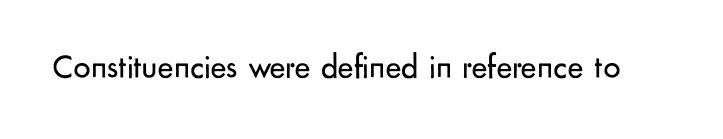
Q: Is the text bold? A: No.
Q: Is the text italic (slanted)? A: No, it is upright.
Q: Is the typeface a serif or a sans-serif typeface? A: Sans-serif.
Q: Is the text underlined? A: No.
Q: Is the spacing between letters normal or unusually wide? A: Normal.
Q: Width (condensed, normal, or wide)? A: Normal.
Q: Stroke contrast? A: Low.
Q: x-height? A: Small.
Q: Monospaced? A: No.
